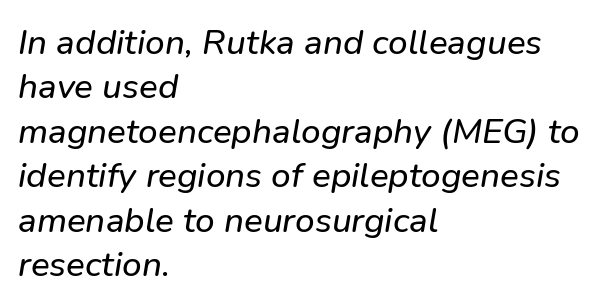
{"italic": "yes", "lean": "right", "slant_degrees": 9, "width": "normal", "stroke_contrast": "low", "x_height": "medium", "monospaced": "no", "underline": "no", "align": "left", "line_spacing": "normal", "line_spacing_ratio": 1.27, "letter_spacing": "normal", "letter_spacing_em": 0.0, "glyph_px": 35}
